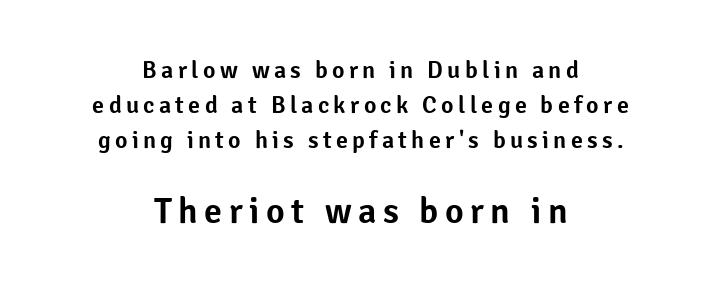
{"serif": "no", "italic": "no", "width": "normal", "stroke_contrast": "low", "x_height": "medium", "monospaced": "no", "underline": "no", "align": "center", "line_spacing": "normal", "line_spacing_ratio": 1.46, "larger_block": "second", "size_ratio": 1.5, "glyph_px": 36}
